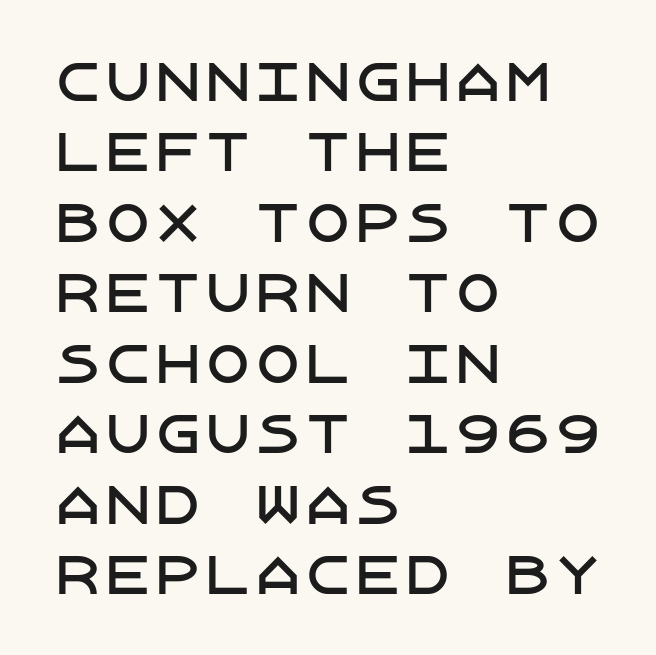
The rendering uses a moderate line-height, typical for paragraphs. Does the copy run flush right? No — it runs flush left. Italic: no, the glyphs are upright roman. Descenders are the only things crossing below the line. Serif or sans? Sans — the stroke terminals are bare. Words appear dense and cohesive because spacing is normal.
